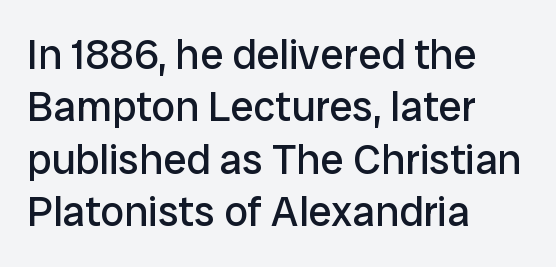
Unmarked baselines from the first word to the last. The face used here is proportionally spaced, like ordinary book or web type. Whoever set this chose a conventional vertical rhythm. Nothing unusual about the tracking: characters are spaced as the font intends. Ordinary non-slanted type is in use. Look at the bottom of the vertical strokes: they stop flat, with no serifs.
